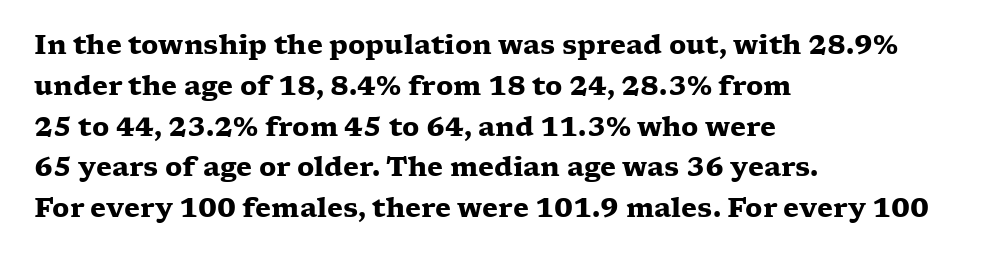
The image shows 26 px bold type, upright; set left-aligned, normal line spacing (1.57x), normal letter spacing, not underlined.
